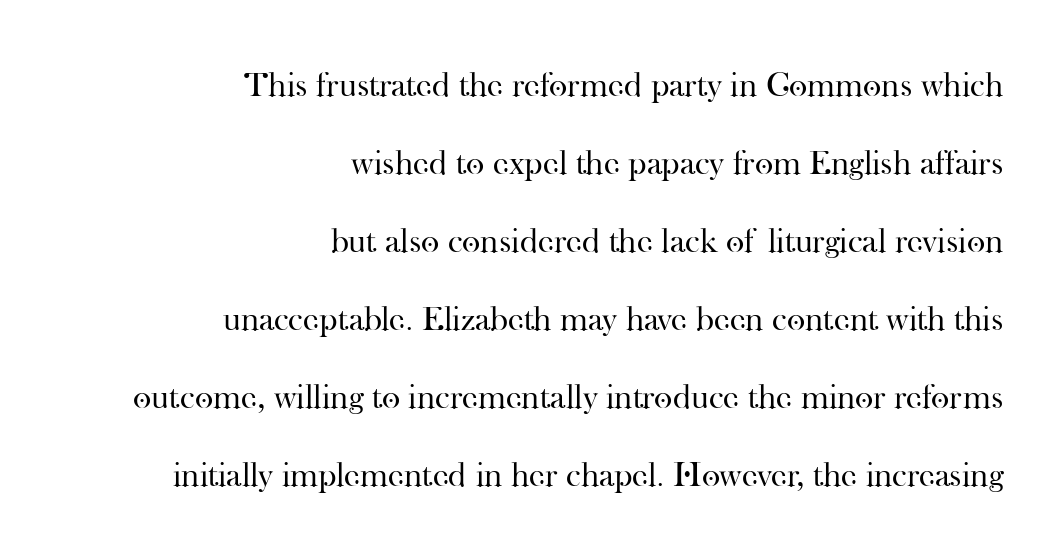
The image shows 35 px regular-weight serif type, upright; set right-aligned, loose line spacing (2.23x), normal letter spacing, not underlined; high stroke contrast and a small x-height.
